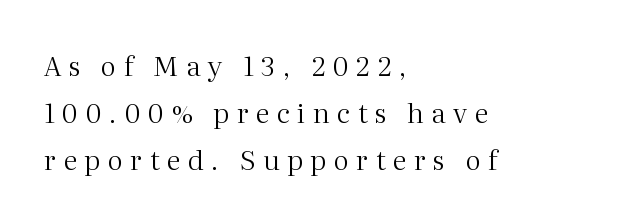
{"italic": "no", "bold": "no", "underline": "no", "align": "left", "line_spacing_ratio": 1.74, "letter_spacing": "wide", "letter_spacing_em": 0.28, "glyph_px": 27}
